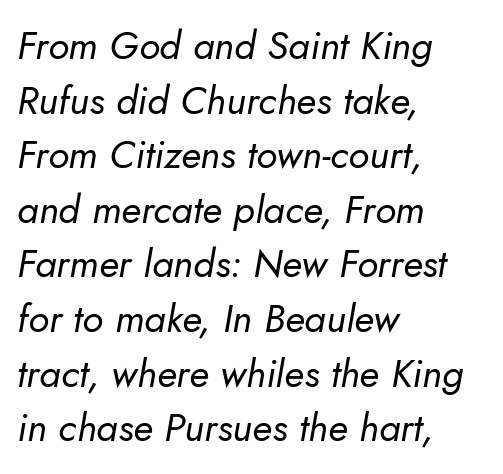
The image shows 39 px regular-weight type, italic (leaning right); set left-aligned, normal line spacing (1.4x), normal letter spacing, not underlined; low stroke contrast and a small x-height.
